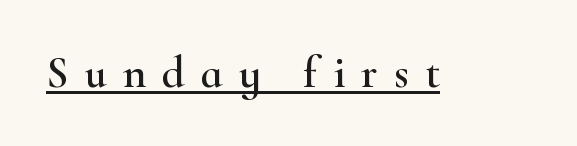
{"serif": "yes", "italic": "no", "width": "wide", "stroke_contrast": "high", "x_height": "small", "monospaced": "no", "underline": "yes", "letter_spacing": "wide", "letter_spacing_em": 0.37, "glyph_px": 44}
